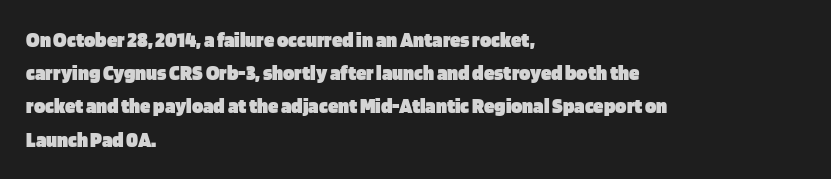
The image shows 21 px bold type, upright; set left-aligned, normal line spacing (1.58x), normal letter spacing, not underlined.
